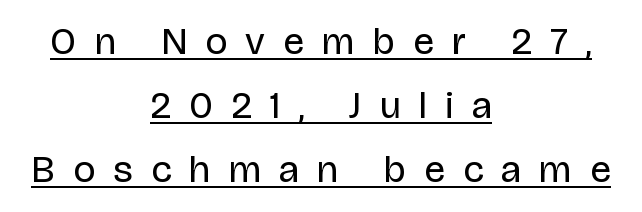
What's the leading like? Ordinary, nothing unusual. Glyph-to-glyph distance is far greater than everyday printed text. Characters remain perfectly vertical along every line. Think of a printed novel: that variable character pitch is what you see here. You can tell from the bare stems that sans-serif type was used.
